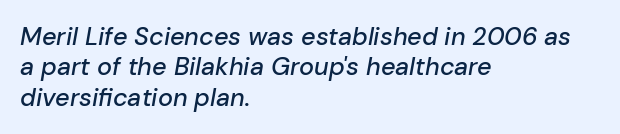
Q: Is the text italic (slanted)? A: Yes, it leans right by about 10 degrees.
Q: Is the text underlined? A: No.
Q: How is the paragraph aligned? A: Left-aligned.
Q: Is the spacing between letters normal or unusually wide? A: Normal.
